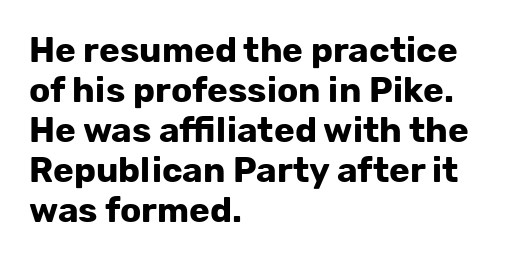
The image shows 35 px bold sans-serif type, upright; set left-aligned, tight line spacing (1.14x), normal letter spacing, not underlined; low stroke contrast and a medium x-height.
